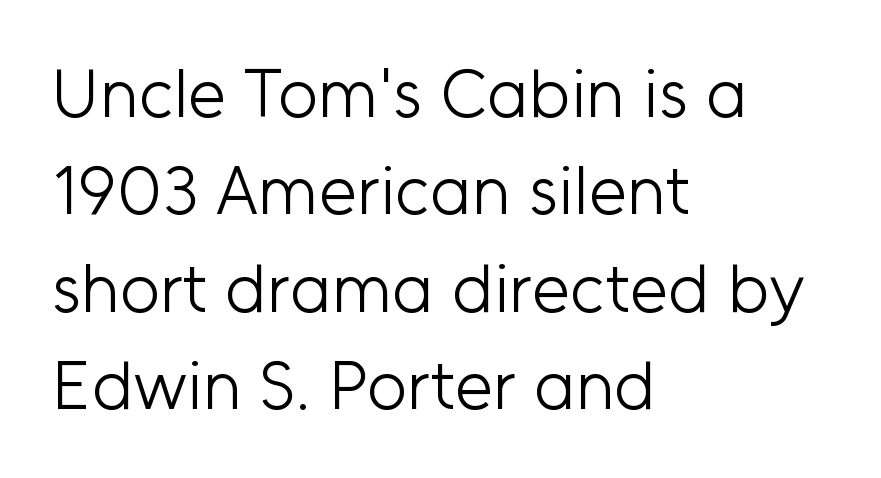
{"serif": "no", "italic": "no", "bold": "no", "weight": "light", "width": "normal", "stroke_contrast": "low", "x_height": "medium", "monospaced": "no", "underline": "no", "align": "left", "line_spacing": "normal", "line_spacing_ratio": 1.41, "letter_spacing": "normal", "letter_spacing_em": 0.0, "glyph_px": 69}
